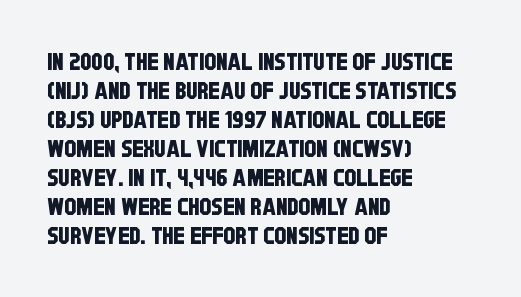
The image shows 24 px text type; set left-aligned, line spacing 1.21x, normal letter spacing, not underlined.
